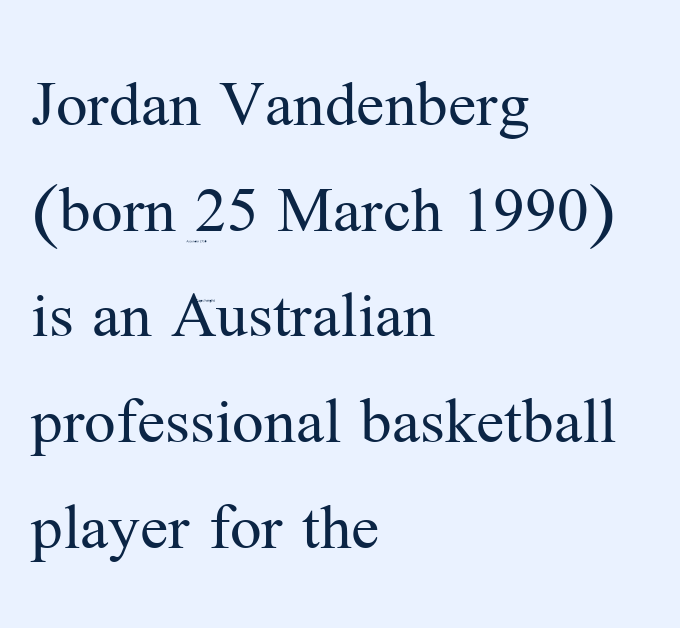
The image shows 70 px regular-weight serif type, upright; set left-aligned, normal line spacing (1.51x), normal letter spacing, not underlined; medium stroke contrast and a medium x-height.
